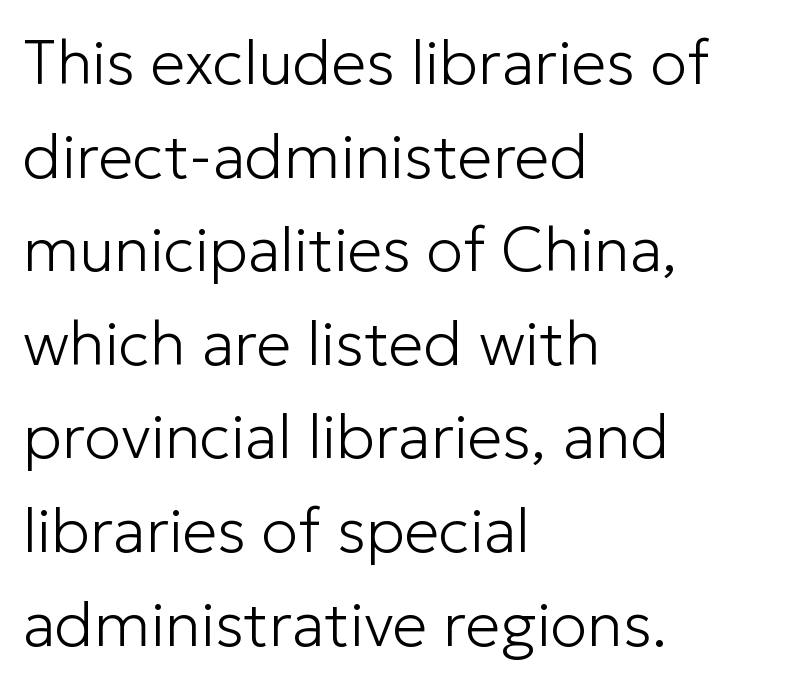
{"serif": "no", "italic": "no", "bold": "no", "weight": "light", "width": "normal", "stroke_contrast": "low", "x_height": "medium", "monospaced": "no", "underline": "no", "align": "left", "line_spacing": "normal", "line_spacing_ratio": 1.51, "letter_spacing": "normal", "letter_spacing_em": 0.0, "glyph_px": 62}
